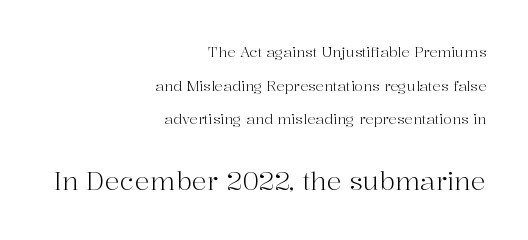
The image shows 25 px text type, upright; set right-aligned, loose line spacing (2.4x), normal letter spacing, not underlined; the second (bottom) block is 1.79x larger.
